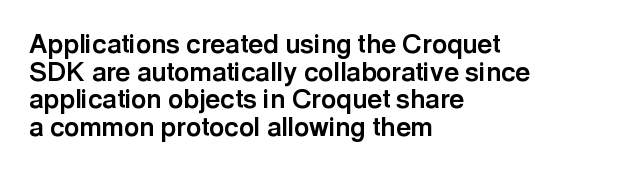
Q: Is the text bold? A: Yes.
Q: Is the text italic (slanted)? A: No, it is upright.
Q: Is the text underlined? A: No.
Q: How is the paragraph aligned? A: Left-aligned.
Q: Is the spacing between letters normal or unusually wide? A: Normal.
Q: Is the spacing between lines tight, normal or loose? A: Tight.
